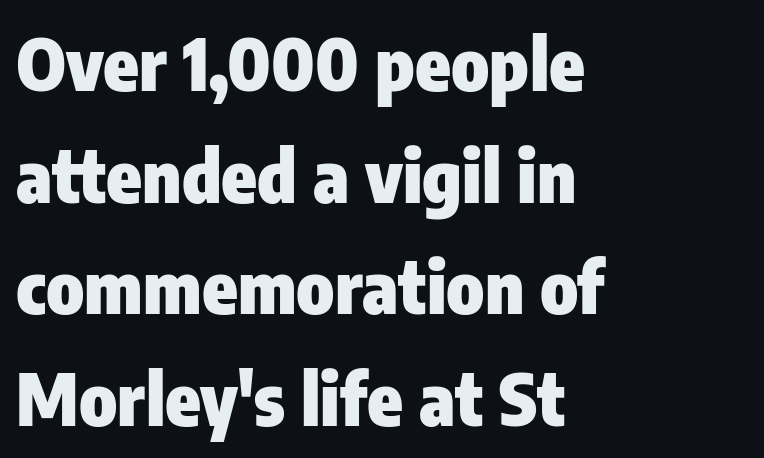
The axis of the letterforms is exactly vertical. Regular leading. The typeface chosen for these lines omits serifs. The rendering uses natural spacing where letterforms have individual widths.
